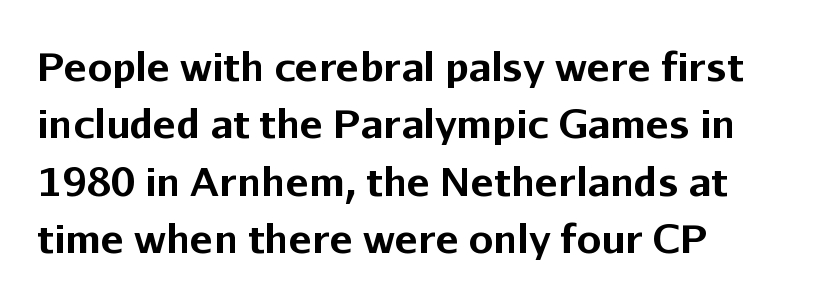
{"serif": "no", "italic": "no", "bold": "yes", "weight": "bold", "width": "normal", "stroke_contrast": "low", "x_height": "medium", "monospaced": "no", "underline": "no", "line_spacing": "normal", "line_spacing_ratio": 1.47, "letter_spacing": "normal", "letter_spacing_em": 0.0, "glyph_px": 39}
